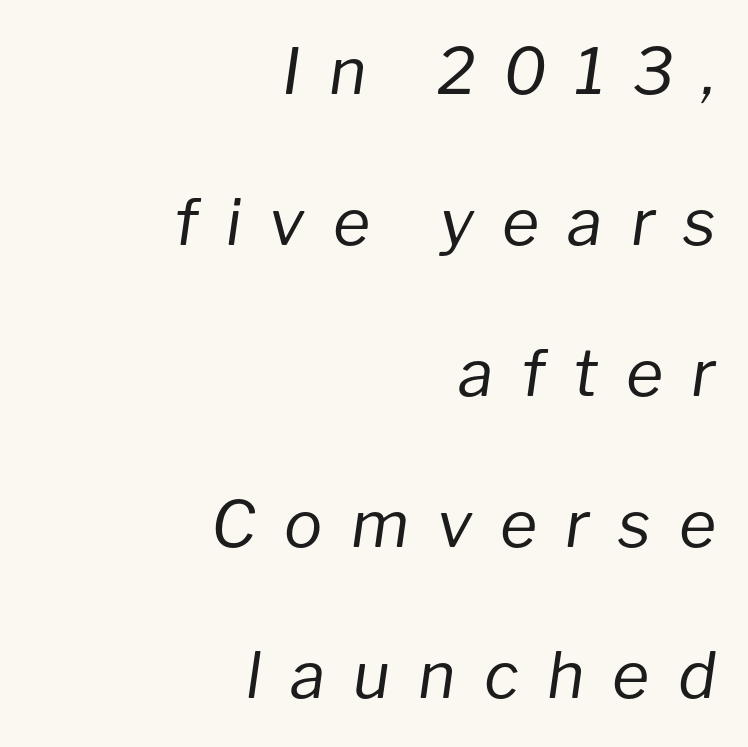
Glance below the letters and you will spot only blank space. The rendering uses natural spacing where letterforms have individual widths. Inter-character spacing is expanded well beyond the font's built-in metrics. This sample trades compactness for vertical openness between lines. A flush-right, rag-left setting is used for this passage. Tall strokes in this sample are angled rather than plumb.
